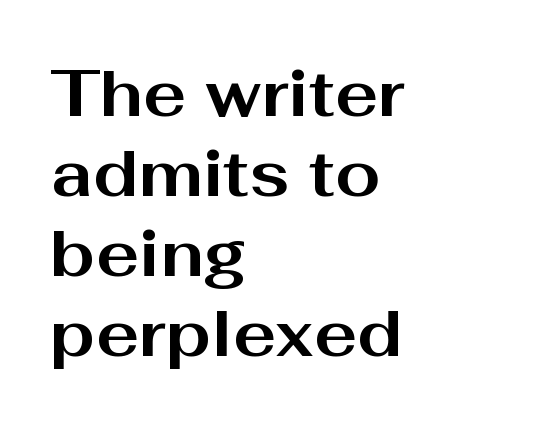
{"serif": "no", "italic": "no", "bold": "yes", "weight": "bold", "width": "wide", "stroke_contrast": "medium", "x_height": "medium", "monospaced": "no", "underline": "no", "align": "left", "line_spacing_ratio": 1.23, "letter_spacing": "normal", "letter_spacing_em": 0.0, "glyph_px": 65}
